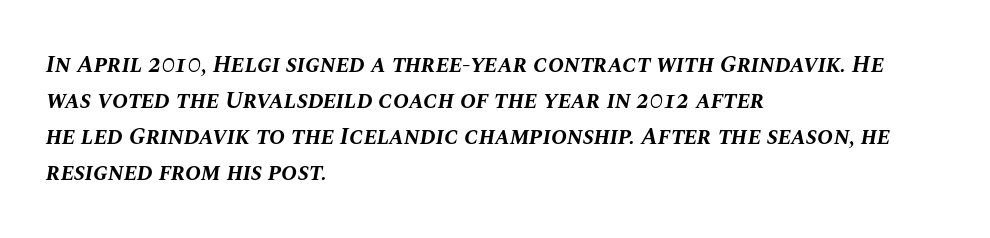
Q: Is the text bold? A: Yes.
Q: Is the text italic (slanted)? A: Yes, it leans right by about 10 degrees.
Q: Is the text underlined? A: No.
Q: How is the paragraph aligned? A: Left-aligned.
Q: Is the spacing between letters normal or unusually wide? A: Normal.
Q: Is the spacing between lines tight, normal or loose? A: Normal.
